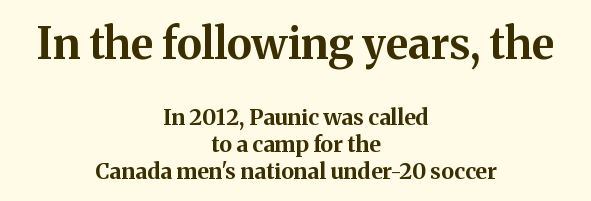
Q: Is the text bold? A: Yes.
Q: Is the text italic (slanted)? A: No, it is upright.
Q: Is the typeface a serif or a sans-serif typeface? A: Serif.
Q: Is the text underlined? A: No.
Q: How is the paragraph aligned? A: Centered.
Q: Is the spacing between letters normal or unusually wide? A: Normal.
Q: Which block of text is set in a larger size, the first (top) or the second (bottom)? A: The first (top) one.
Q: Width (condensed, normal, or wide)? A: Normal.
Q: Stroke contrast? A: Medium.
Q: x-height? A: Medium.
Q: Monospaced? A: No.
